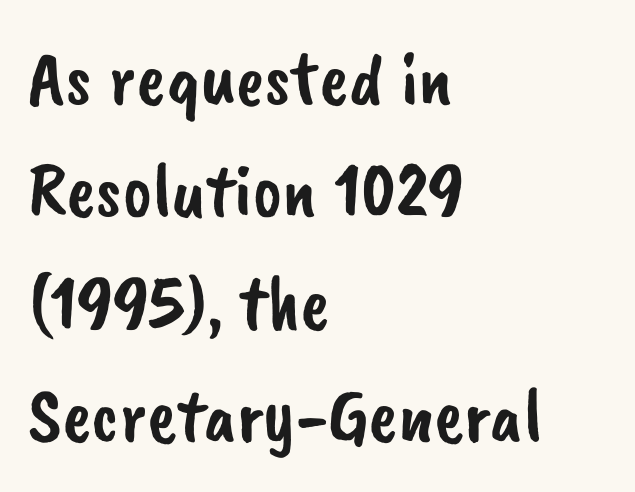
The rows are spaced the way most documents space them. This sample uses plain, unmodified letter spacing. Note the varied advance widths — an 'i' is clearly narrower than an 'm'. Notice how the passage keeps a crisp vertical edge on the left only. The type family on display is of the sans-serif kind.
